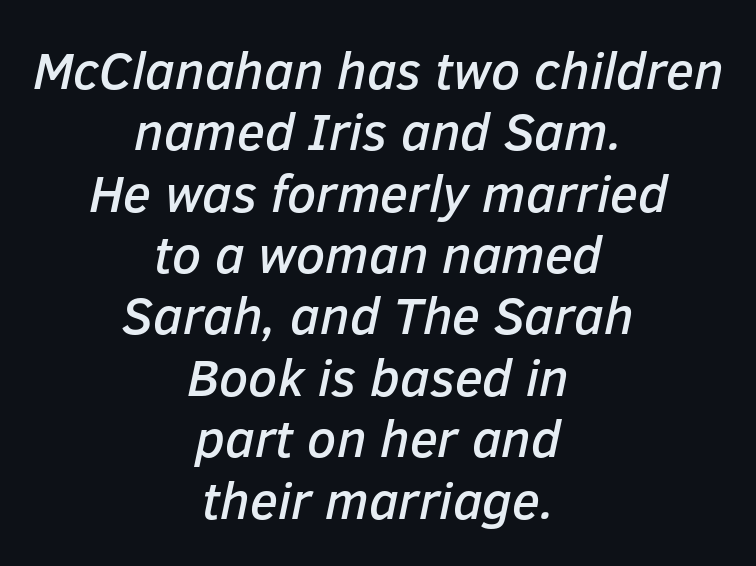
Q: Is the text italic (slanted)? A: Yes, it leans right by about 12 degrees.
Q: Is the text underlined? A: No.
Q: How is the paragraph aligned? A: Centered.
Q: Is the spacing between letters normal or unusually wide? A: Normal.
Q: Width (condensed, normal, or wide)? A: Normal.
Q: Stroke contrast? A: Low.
Q: x-height? A: Medium.
Q: Monospaced? A: No.
